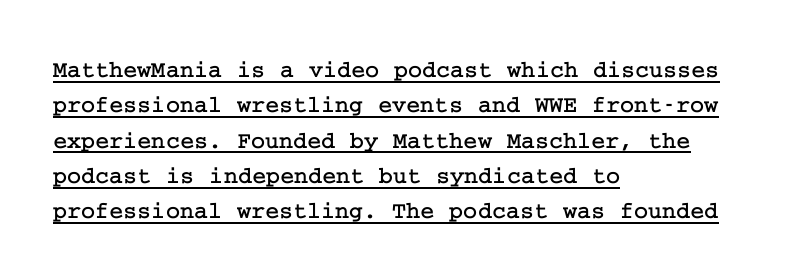
The image shows 24 px text type, upright; set left-aligned, normal line spacing (1.47x), normal letter spacing, underlined.
